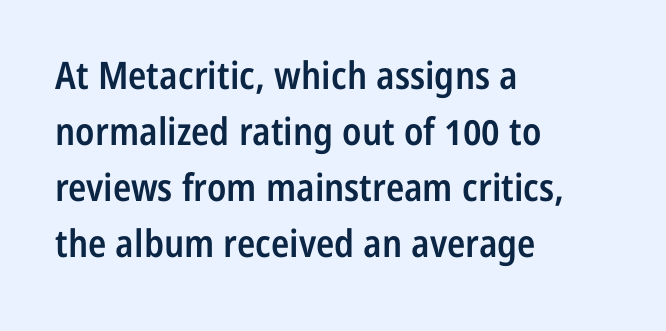
Q: Is the text bold? A: Semi-bold.
Q: Is the text italic (slanted)? A: No, it is upright.
Q: Is the typeface a serif or a sans-serif typeface? A: Sans-serif.
Q: Is the text underlined? A: No.
Q: How is the paragraph aligned? A: Left-aligned.
Q: Is the spacing between letters normal or unusually wide? A: Normal.
Q: Is the spacing between lines tight, normal or loose? A: Normal.
Q: Width (condensed, normal, or wide)? A: Condensed.
Q: Stroke contrast? A: Low.
Q: x-height? A: Medium.
Q: Monospaced? A: No.
